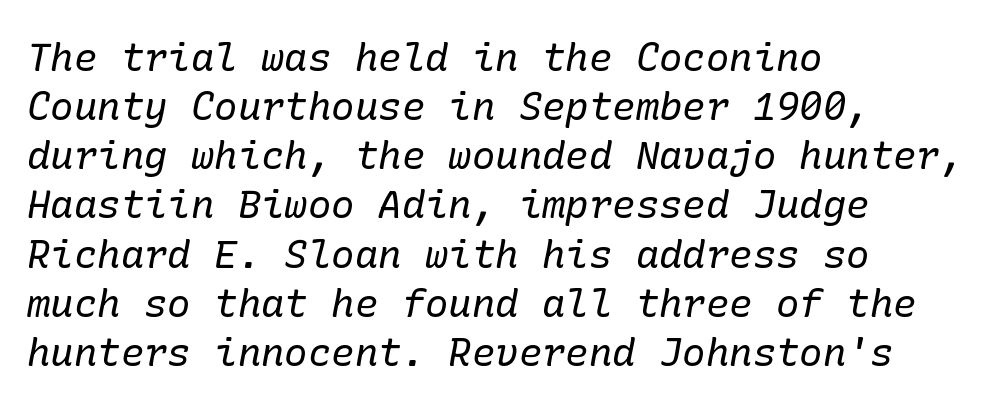
{"italic": "yes", "lean": "right", "slant_degrees": 10, "bold": "no", "weight": "regular", "width": "normal", "stroke_contrast": "low", "x_height": "medium", "underline": "no", "align": "left", "line_spacing": "normal", "line_spacing_ratio": 1.26, "letter_spacing": "normal", "letter_spacing_em": 0.0, "glyph_px": 39}
